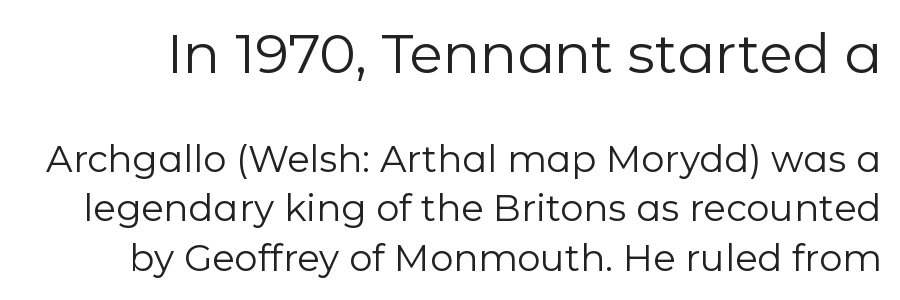
{"serif": "no", "italic": "no", "bold": "no", "weight": "regular", "width": "normal", "stroke_contrast": "low", "x_height": "medium", "monospaced": "no", "underline": "no", "line_spacing": "normal", "line_spacing_ratio": 1.33, "letter_spacing": "normal", "letter_spacing_em": 0.0, "larger_block": "first", "size_ratio": 1.49, "glyph_px": 55}
